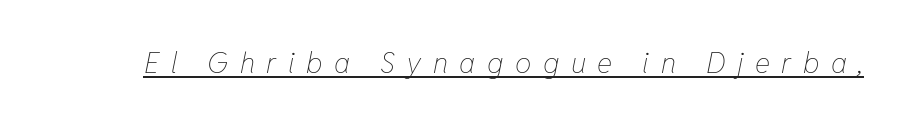
{"italic": "yes", "lean": "right", "slant_degrees": 11, "bold": "no", "weight": "thin", "width": "condensed", "stroke_contrast": "low", "x_height": "medium", "monospaced": "no", "underline": "yes", "letter_spacing": "wide", "letter_spacing_em": 0.4, "glyph_px": 29}
